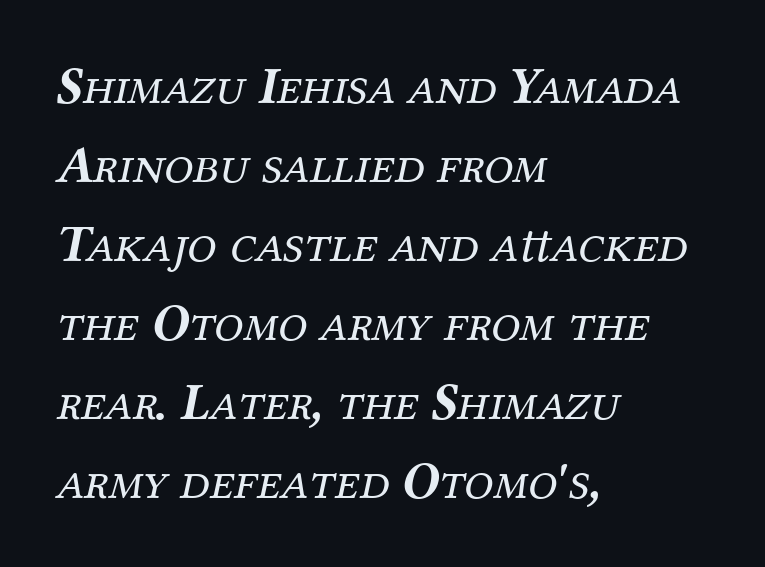
Q: Is the text bold? A: No.
Q: Is the text italic (slanted)? A: Yes, it leans right by about 12 degrees.
Q: Is the typeface a serif or a sans-serif typeface? A: Serif.
Q: Is the text underlined? A: No.
Q: How is the paragraph aligned? A: Left-aligned.
Q: Is the spacing between letters normal or unusually wide? A: Normal.
Q: Is the spacing between lines tight, normal or loose? A: Normal.
Q: Width (condensed, normal, or wide)? A: Normal.
Q: Stroke contrast? A: Medium.
Q: x-height? A: Medium.
Q: Monospaced? A: No.
